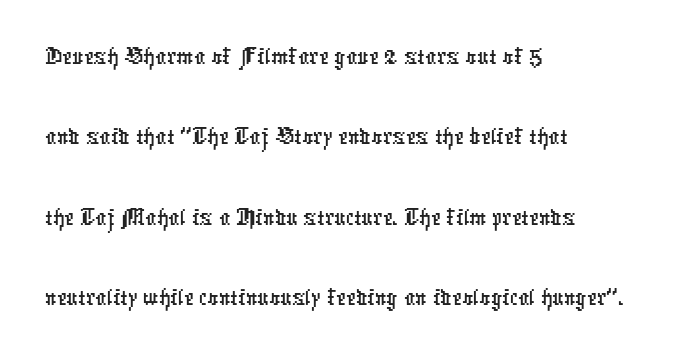
Here the designer chose a conventional face with non-uniform glyph widths. A clean baseline with only descenders dipping below it. Tracking value appears to be zero — textbook default spacing. The characters display no serif detailing; their extremities are plain. The lines in this sample share a left origin and differ only in where they stop.
